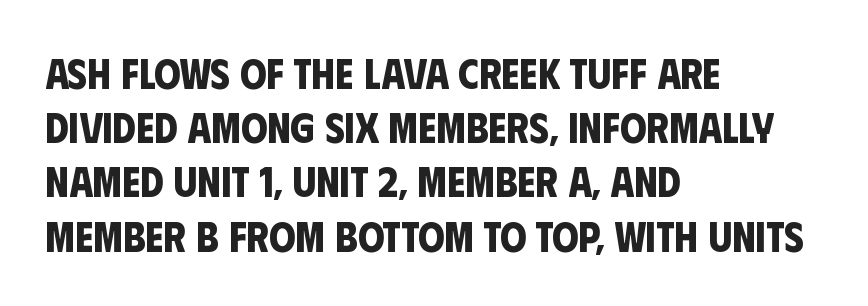
{"serif": "no", "bold": "yes", "weight": "bold", "width": "condensed", "stroke_contrast": "low", "x_height": "large", "monospaced": "no", "underline": "no", "align": "left", "line_spacing": "normal", "line_spacing_ratio": 1.29, "letter_spacing": "normal", "letter_spacing_em": 0.0, "glyph_px": 42}
